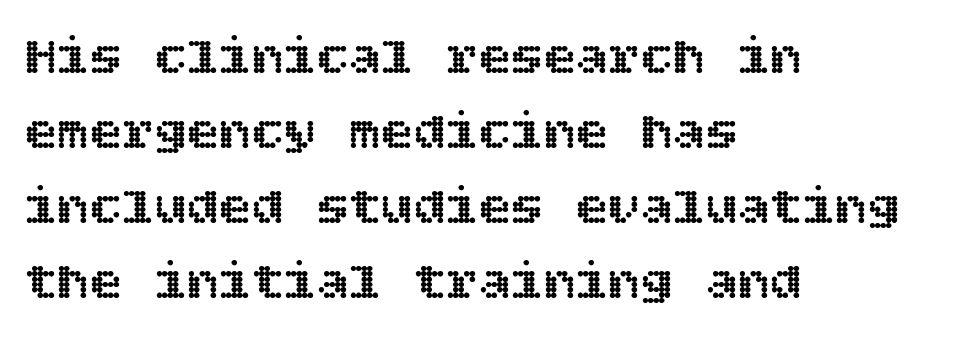
The image shows 54 px text type, upright; set left-aligned, normal line spacing (1.39x), normal letter spacing, not underlined; a large x-height.
